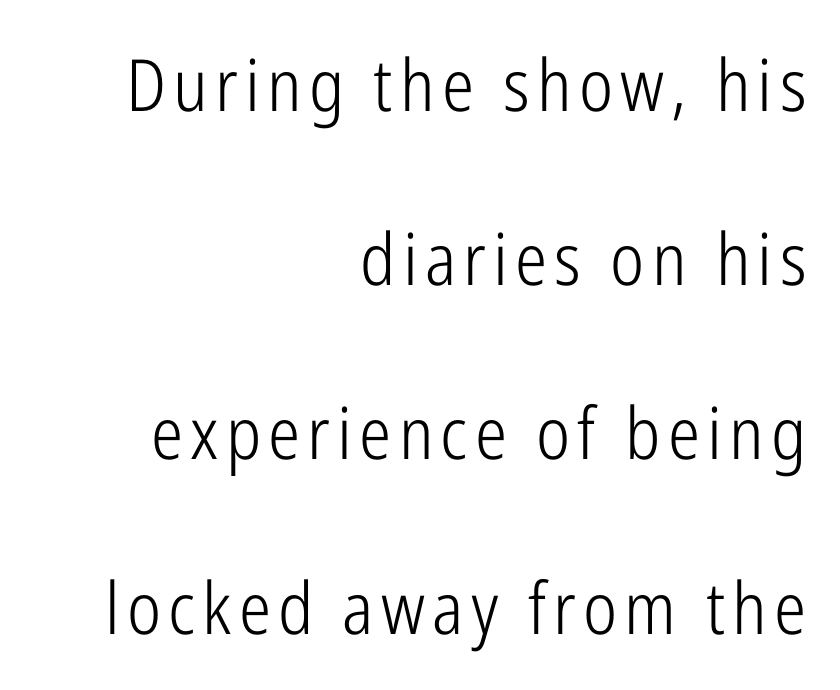
Q: Is the text bold? A: No.
Q: Is the text italic (slanted)? A: No, it is upright.
Q: Is the typeface a serif or a sans-serif typeface? A: Sans-serif.
Q: Is the text underlined? A: No.
Q: How is the paragraph aligned? A: Right-aligned.
Q: Is the spacing between lines tight, normal or loose? A: Loose.
Q: Width (condensed, normal, or wide)? A: Condensed.
Q: Stroke contrast? A: Low.
Q: x-height? A: Medium.
Q: Monospaced? A: No.
